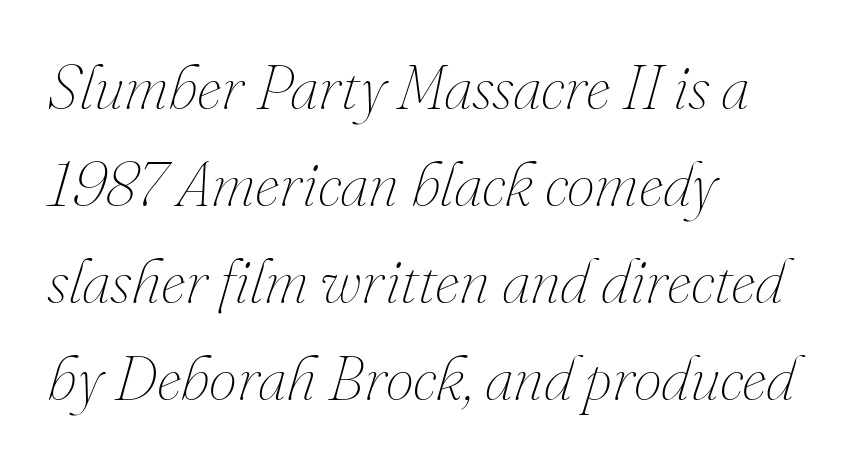
Check the space under the baseline: it is left empty. Spacing verdict: proportional, widths tailored to each character. Leading matches the norm, producing a regular column. These lines were composed using italics. Casual observation: everything's shoved over to the left.
